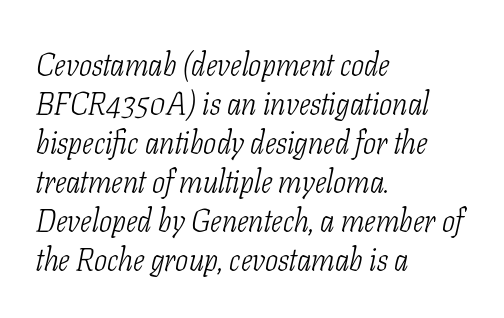
Short and long lines alike share a common starting point at left. Each letter keeps its own natural width here, so spacing adapts to shape. This reads as an unemphasized weight, regular at the heaviest. The line-height multiplier appears to be the usual default.
